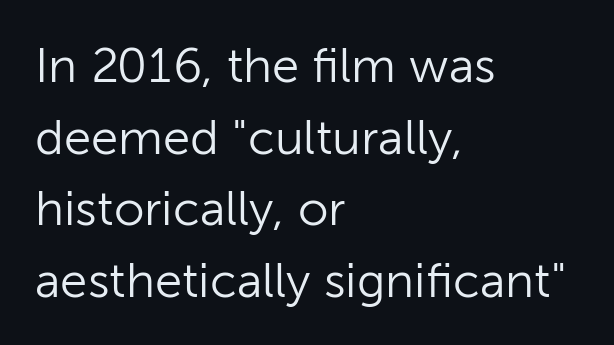
The rendering keeps characters at their native spacing. Any mark beneath the type? The region is blank. Note the varied advance widths — an 'i' is clearly narrower than an 'm'. A classic flush-left, rag-right setting is used for this passage. Unlike a traditional serif, this face leaves its strokes unadorned. No chunkiness to these letters — they're not bold.
